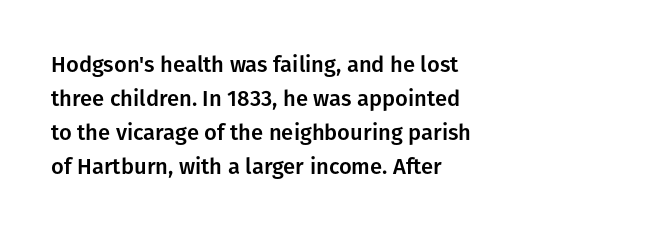
Students, observe: this is what conventionally led text looks like. This sample uses an upright cut, with every glyph sitting square on the baseline. A clean baseline with only descenders dipping below it. Each word holds together tightly as a unit, with standard inter-letter gaps.
